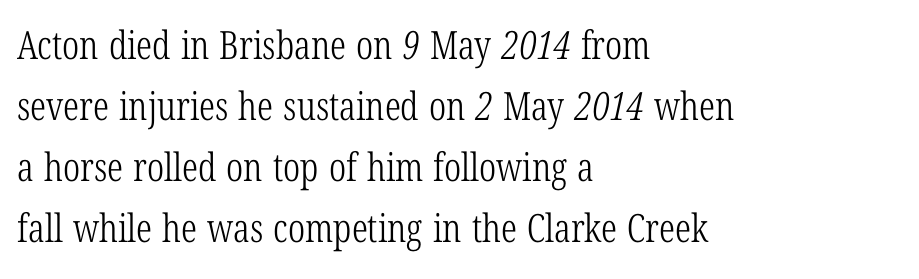
Q: Is the text bold? A: No.
Q: Is the typeface a serif or a sans-serif typeface? A: Serif.
Q: Is the text underlined? A: No.
Q: How is the paragraph aligned? A: Left-aligned.
Q: Is the spacing between letters normal or unusually wide? A: Normal.
Q: Is the spacing between lines tight, normal or loose? A: Normal.
Q: Width (condensed, normal, or wide)? A: Condensed.
Q: Stroke contrast? A: Low.
Q: x-height? A: Medium.
Q: Monospaced? A: No.
